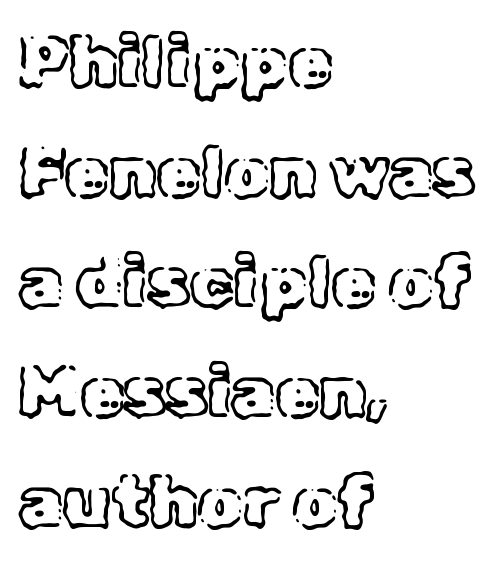
The axis of the letterforms is exactly vertical. The baseline area is clear. The face used here is proportionally spaced, like ordinary book or web type. In terms of letterspacing, this is plain default setting.
